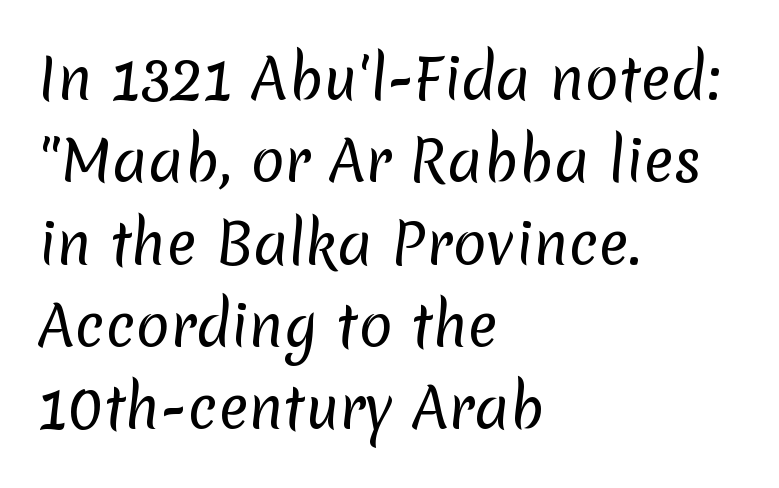
Q: Is the text bold? A: No.
Q: Is the typeface a serif or a sans-serif typeface? A: Sans-serif.
Q: Is the text underlined? A: No.
Q: How is the paragraph aligned? A: Left-aligned.
Q: Is the spacing between letters normal or unusually wide? A: Normal.
Q: Is the spacing between lines tight, normal or loose? A: Normal.
Q: Width (condensed, normal, or wide)? A: Normal.
Q: Stroke contrast? A: Low.
Q: x-height? A: Medium.
Q: Monospaced? A: No.
